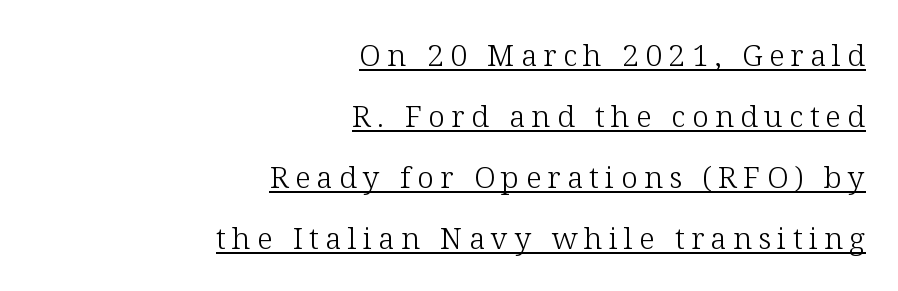
Q: Is the text bold? A: No.
Q: Is the text italic (slanted)? A: No, it is upright.
Q: Is the typeface a serif or a sans-serif typeface? A: Serif.
Q: Is the text underlined? A: Yes.
Q: How is the paragraph aligned? A: Right-aligned.
Q: Is the spacing between letters normal or unusually wide? A: Unusually wide.
Q: Is the spacing between lines tight, normal or loose? A: Loose.
Q: Width (condensed, normal, or wide)? A: Normal.
Q: Stroke contrast? A: Low.
Q: x-height? A: Medium.
Q: Monospaced? A: No.
